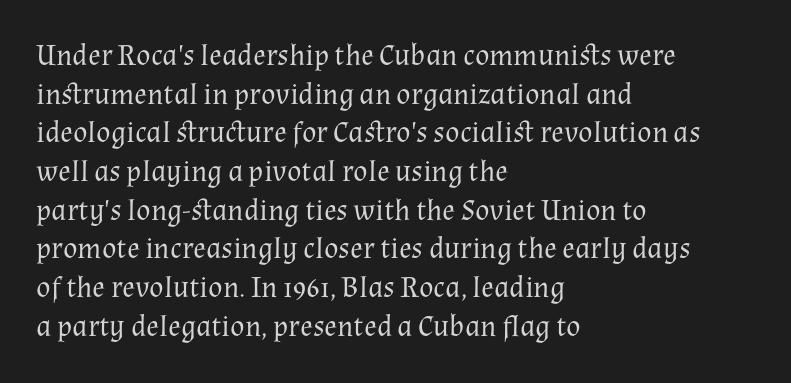
The image shows 30 px regular-weight serif type, upright; set left-aligned, normal line spacing (1.29x), normal letter spacing, not underlined; medium stroke contrast and a medium x-height.
